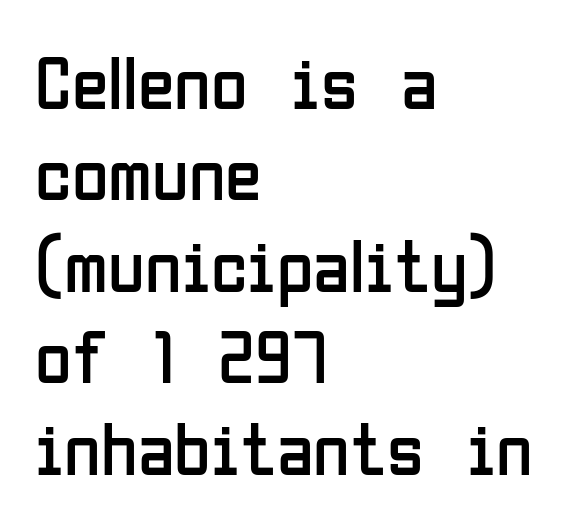
The image shows 75 px regular-weight, condensed sans-serif type, upright; set left-aligned, line spacing 1.22x, normal letter spacing, not underlined; low stroke contrast and a medium x-height.
